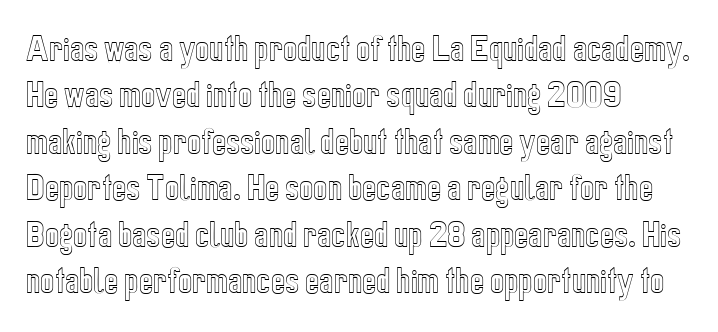
{"italic": "no", "width": "condensed", "x_height": "medium", "monospaced": "no", "underline": "no", "align": "left", "line_spacing": "normal", "line_spacing_ratio": 1.55, "letter_spacing": "normal", "letter_spacing_em": 0.0, "glyph_px": 30}
